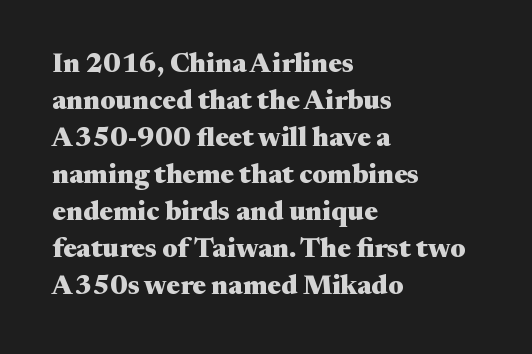
Q: Is the text bold? A: Yes.
Q: Is the text italic (slanted)? A: No, it is upright.
Q: Is the text underlined? A: No.
Q: How is the paragraph aligned? A: Left-aligned.
Q: Is the spacing between letters normal or unusually wide? A: Normal.
Q: Is the spacing between lines tight, normal or loose? A: Normal.
